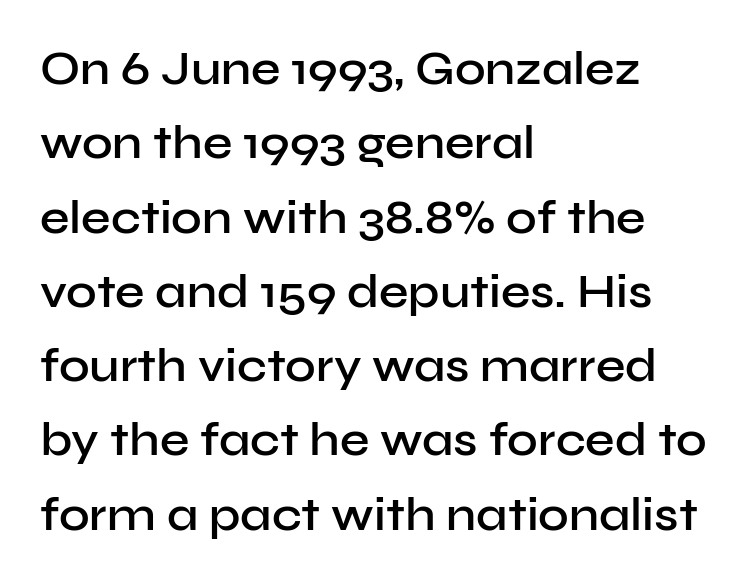
Q: Is the text bold? A: Semi-bold.
Q: Is the text italic (slanted)? A: No, it is upright.
Q: Is the typeface a serif or a sans-serif typeface? A: Sans-serif.
Q: Is the text underlined? A: No.
Q: How is the paragraph aligned? A: Left-aligned.
Q: Is the spacing between letters normal or unusually wide? A: Normal.
Q: Is the spacing between lines tight, normal or loose? A: Normal.
Q: Width (condensed, normal, or wide)? A: Normal.
Q: Stroke contrast? A: Low.
Q: x-height? A: Medium.
Q: Monospaced? A: No.
